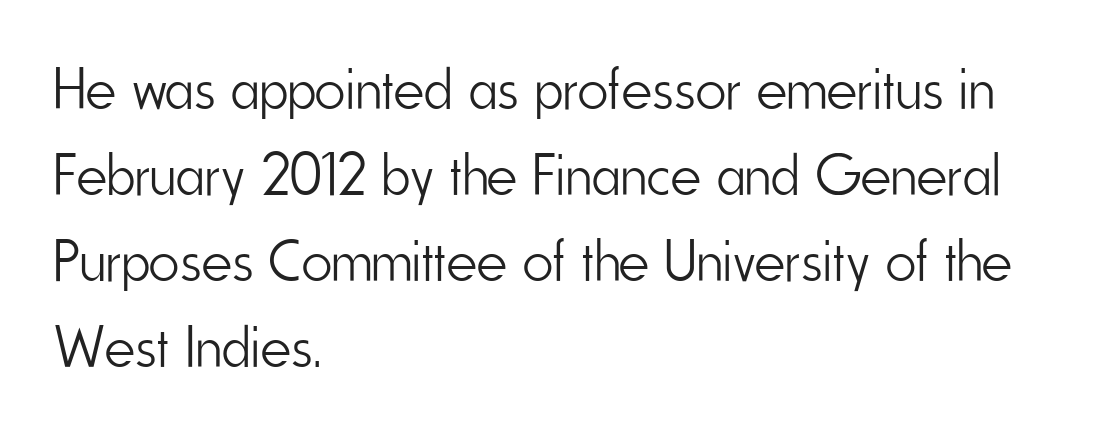
{"serif": "no", "italic": "no", "bold": "no", "weight": "light", "width": "condensed", "stroke_contrast": "low", "x_height": "small", "monospaced": "no", "underline": "no", "align": "left", "line_spacing": "normal", "line_spacing_ratio": 1.46, "letter_spacing": "normal", "letter_spacing_em": 0.0, "glyph_px": 59}
